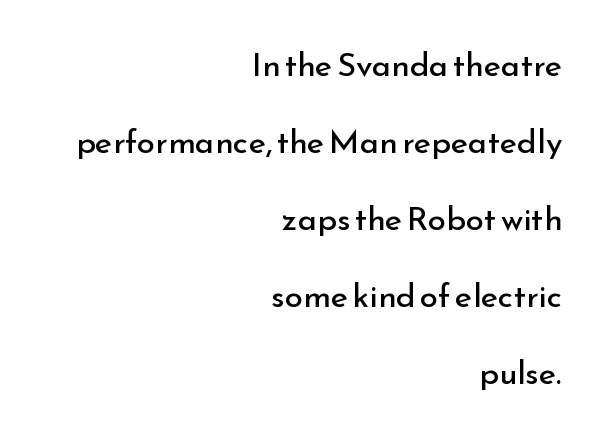
A clean baseline with only descenders dipping below it. This sample is right-justified, so line beginnings fall wherever the words allow. Caption: standard tracking, unaltered. Successive baselines arrive slowly, with a big drop between each.
